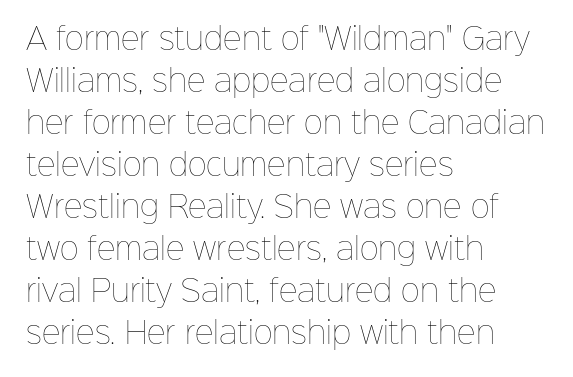
Does the copy run flush right? No — it runs flush left. Regarding leading, the lines here are spaced in the standard way. You could call the tracking neutral — neither tight nor loose. These lines are rendered in a variable-pitch font. Type without underlining. Stem width sits at or under what a default text font uses.
